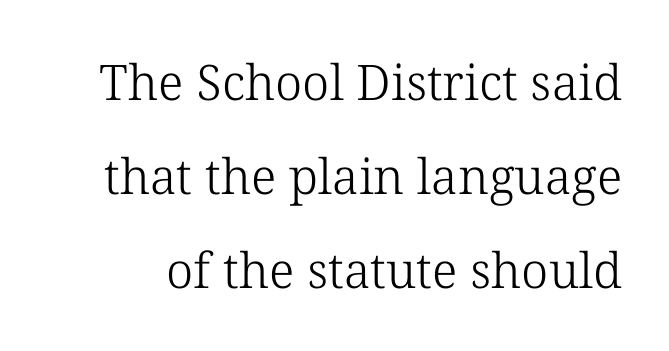
{"serif": "yes", "italic": "no", "bold": "no", "weight": "light", "width": "normal", "stroke_contrast": "low", "x_height": "medium", "monospaced": "no", "underline": "no", "line_spacing": "loose", "line_spacing_ratio": 1.92, "letter_spacing": "normal", "letter_spacing_em": 0.0, "glyph_px": 49}
